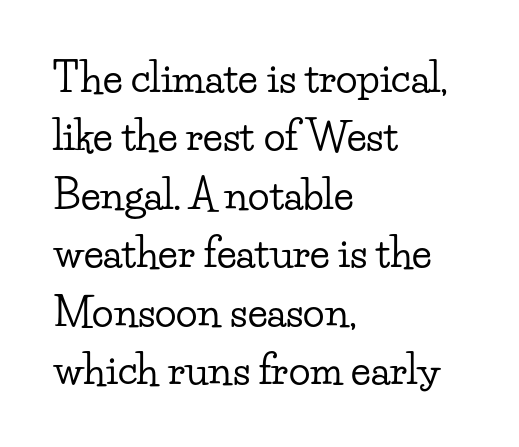
Q: Is the text italic (slanted)? A: No, it is upright.
Q: Is the typeface a serif or a sans-serif typeface? A: Serif.
Q: Is the text underlined? A: No.
Q: How is the paragraph aligned? A: Left-aligned.
Q: Is the spacing between letters normal or unusually wide? A: Normal.
Q: Is the spacing between lines tight, normal or loose? A: Normal.
Q: Width (condensed, normal, or wide)? A: Wide.
Q: Stroke contrast? A: Low.
Q: x-height? A: Small.
Q: Monospaced? A: No.
